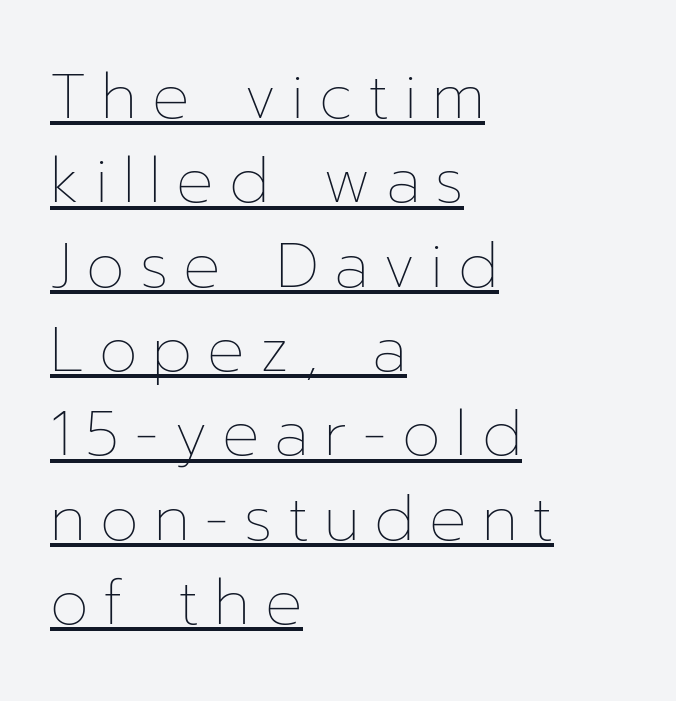
A quiet, ordinary-to-light weight characterises the typeface. The rendering uses natural spacing where letterforms have individual widths. Tall strokes in this sample are plumb rather than angled. One glance says typical: line gaps are just what's usual. This sample carries an underscore along the baseline area.
